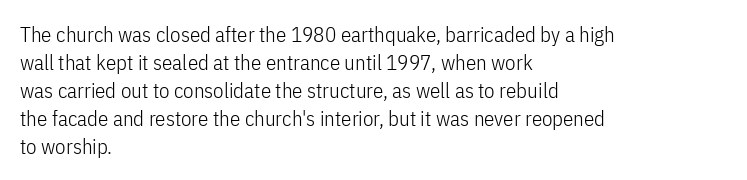
The image shows 21 px text type, upright; set left-aligned, normal line spacing (1.33x), normal letter spacing, not underlined.
